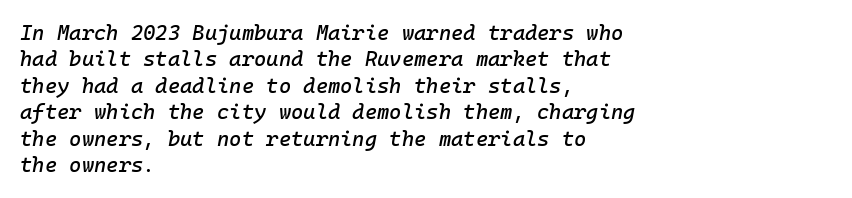
{"italic": "yes", "lean": "right", "slant_degrees": 10, "underline": "no", "align": "left", "line_spacing": "normal", "line_spacing_ratio": 1.26, "letter_spacing": "normal", "letter_spacing_em": 0.0, "glyph_px": 21}
